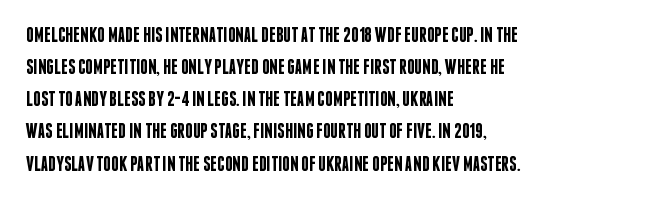
Q: Is the text bold? A: Semi-bold.
Q: Is the text italic (slanted)? A: No, it is upright.
Q: Is the text underlined? A: No.
Q: How is the paragraph aligned? A: Left-aligned.
Q: Is the spacing between letters normal or unusually wide? A: Normal.
Q: Is the spacing between lines tight, normal or loose? A: Normal.
